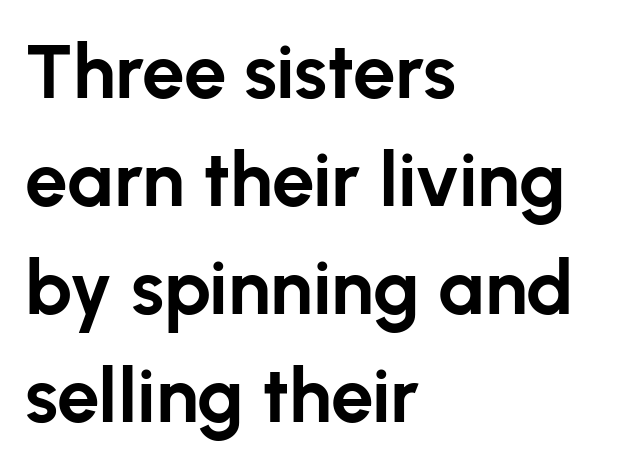
Note the varied advance widths — an 'i' is clearly narrower than an 'm'. Clear beneath every line of the passage. Words appear dense and cohesive because spacing is normal. A student would call this left alignment; a typographer would say flush left, rag right. Every stem runs plumb, perpendicular to the baseline.
